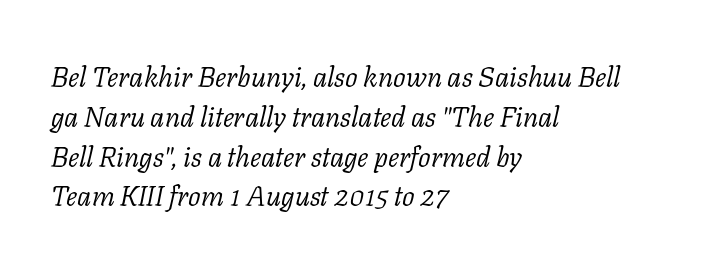
{"serif": "yes", "italic": "yes", "lean": "right", "slant_degrees": 11, "bold": "no", "weight": "light", "width": "normal", "stroke_contrast": "low", "x_height": "medium", "monospaced": "no", "underline": "no", "align": "left", "line_spacing": "normal", "line_spacing_ratio": 1.42, "letter_spacing": "normal", "letter_spacing_em": 0.0, "glyph_px": 28}
